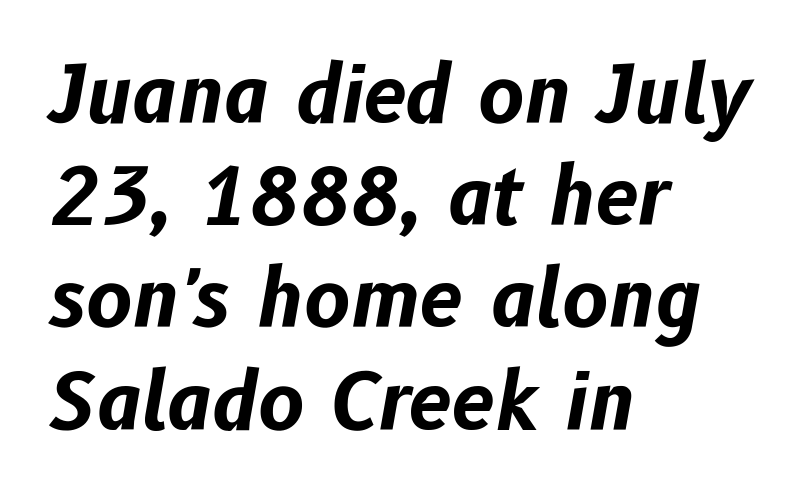
Q: Is the text bold? A: Yes.
Q: Is the text italic (slanted)? A: Yes, it leans right by about 10 degrees.
Q: Is the text underlined? A: No.
Q: How is the paragraph aligned? A: Left-aligned.
Q: Is the spacing between letters normal or unusually wide? A: Normal.
Q: Is the spacing between lines tight, normal or loose? A: Normal.
Q: Width (condensed, normal, or wide)? A: Normal.
Q: Stroke contrast? A: Low.
Q: x-height? A: Medium.
Q: Monospaced? A: No.
